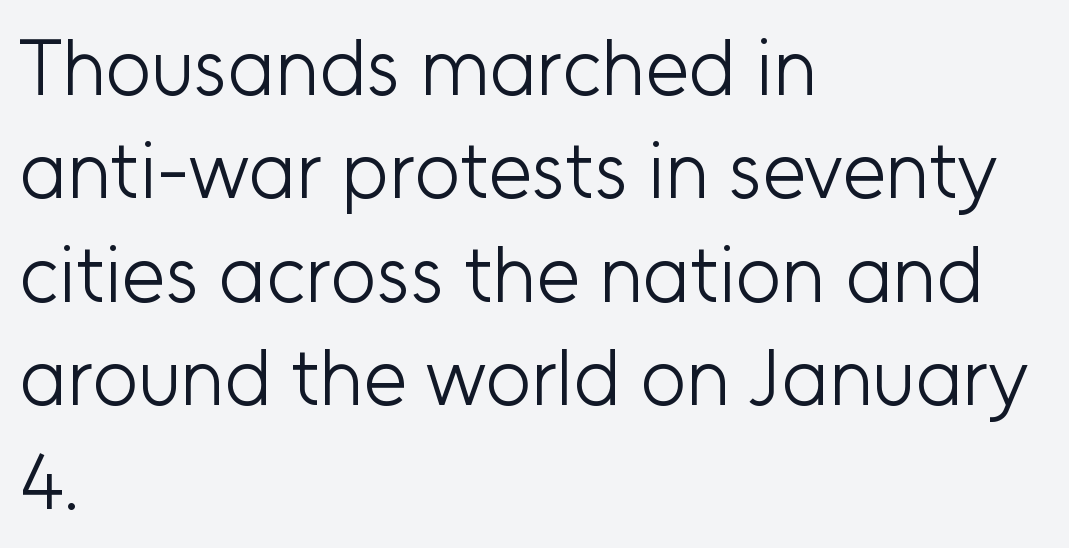
Reading down the block, your eye returns to a fixed left position each line. The lettering stays uniformly vertical, giving the passage a roman look. Varying glyph widths throughout — classic text-font behaviour. This sample uses a sans-serif face. The space beneath each line is pristine and unruled.
